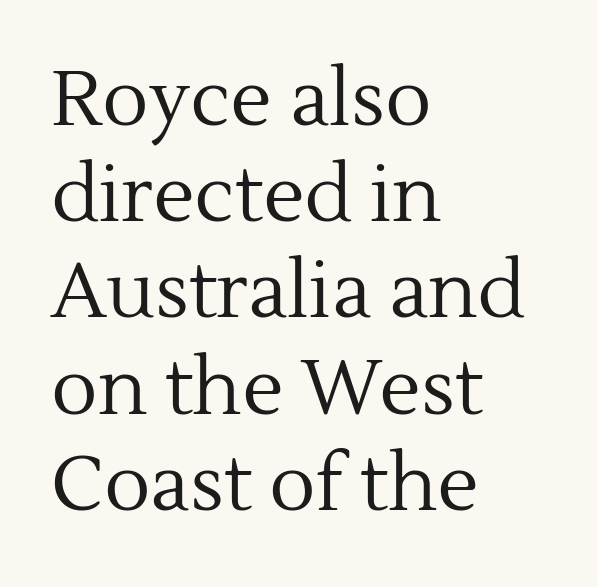
{"serif": "yes", "italic": "no", "bold": "no", "weight": "regular", "width": "normal", "x_height": "medium", "monospaced": "no", "underline": "no", "align": "left", "line_spacing": "normal", "line_spacing_ratio": 1.25, "letter_spacing": "normal", "letter_spacing_em": 0.0, "glyph_px": 77}
